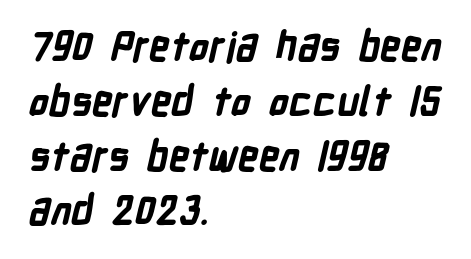
The rendering uses natural spacing where letterforms have individual widths. Notice how thick the strokes are: this is what a full bold looks like. Glance below the letters and you will spot only blank space. Spacing between characters is what you'd get straight out of the box. These lines are composed in type without serifs.
